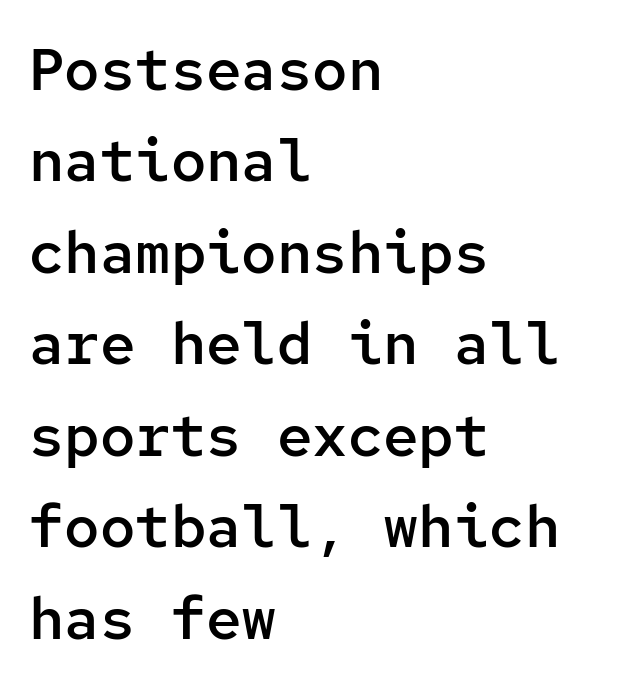
The image shows 59 px semibold sans-serif type, upright, monospaced; set left-aligned, normal line spacing (1.55x), normal letter spacing, not underlined; low stroke contrast and a medium x-height.
